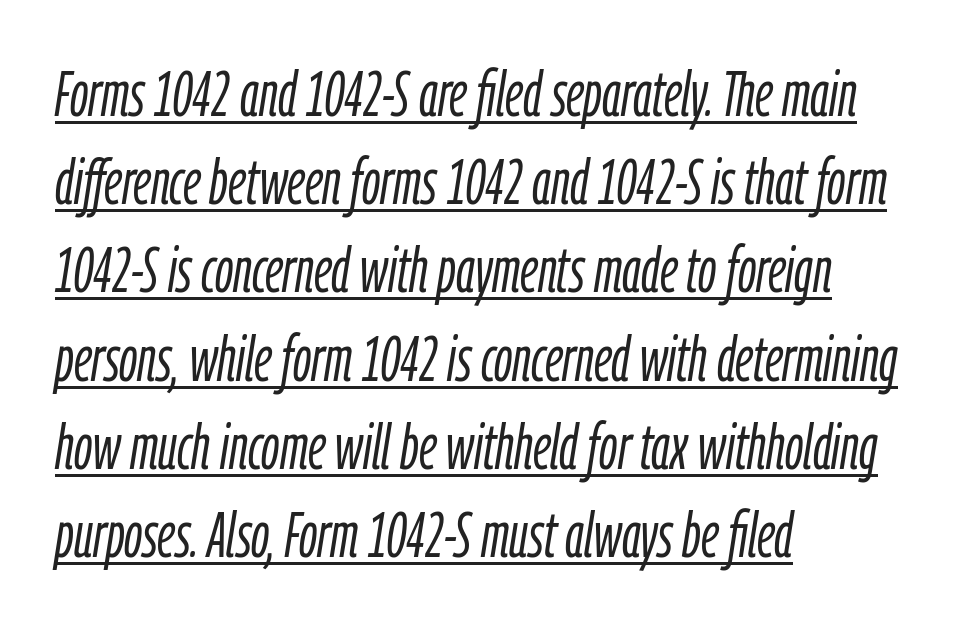
Spacing verdict: proportional, widths tailored to each character. Rows of type keep a routine distance in the vertical direction. The typography opts for an oblique posture over an upright one. This rendering uses left alignment, leaving the right contour irregular.
